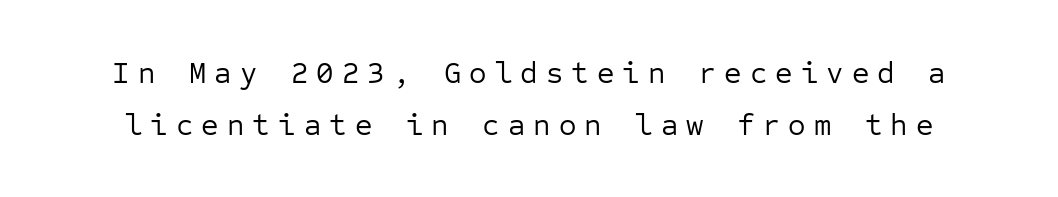
{"serif": "no", "italic": "no", "bold": "no", "weight": "regular", "width": "normal", "stroke_contrast": "low", "x_height": "medium", "monospaced": "yes", "underline": "no", "line_spacing_ratio": 1.72, "letter_spacing": "wide", "letter_spacing_em": 0.27, "glyph_px": 30}
